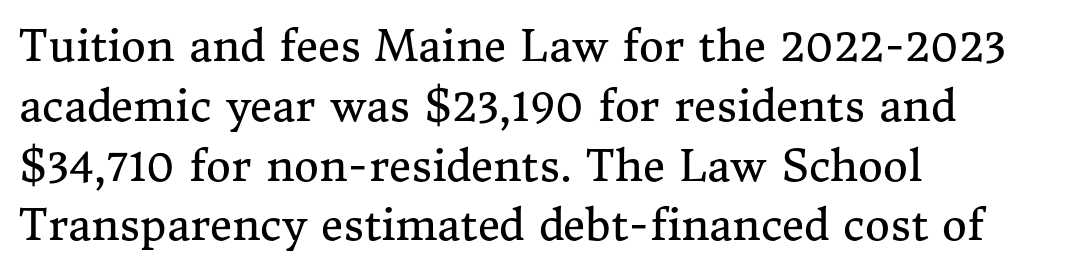
{"serif": "yes", "italic": "no", "bold": "no", "weight": "regular", "width": "normal", "stroke_contrast": "medium", "x_height": "medium", "monospaced": "no", "underline": "no", "align": "left", "line_spacing": "normal", "line_spacing_ratio": 1.39, "letter_spacing": "normal", "letter_spacing_em": 0.0, "glyph_px": 43}
